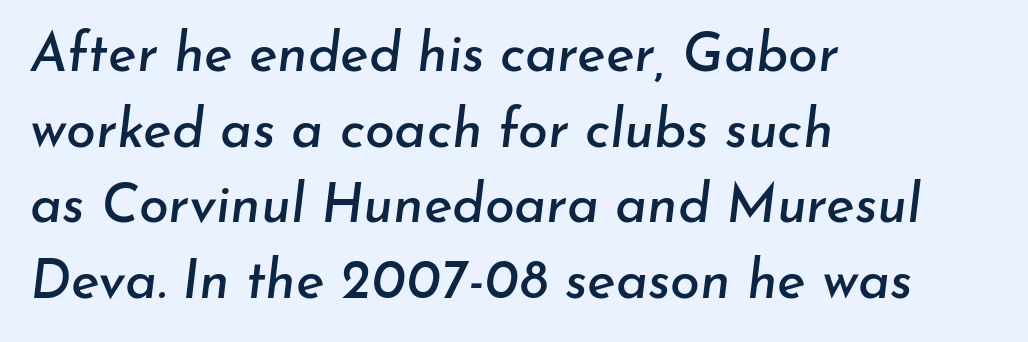
Glance below the letters and you will spot only blank space. Interline gaps are of average width in this sample. The rendering uses natural spacing where letterforms have individual widths. Compared with a centered layout, this one pins lines to the left instead.
